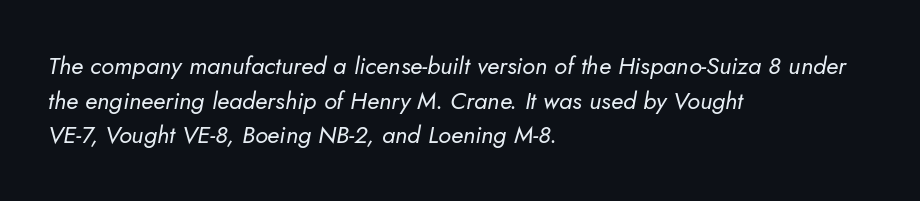
No extra tracking has been applied to these lines. The font is comparable to plain body text, perhaps lighter. Line starts are locked; line ends wander. There's an unmistakable incline to the writing here.
